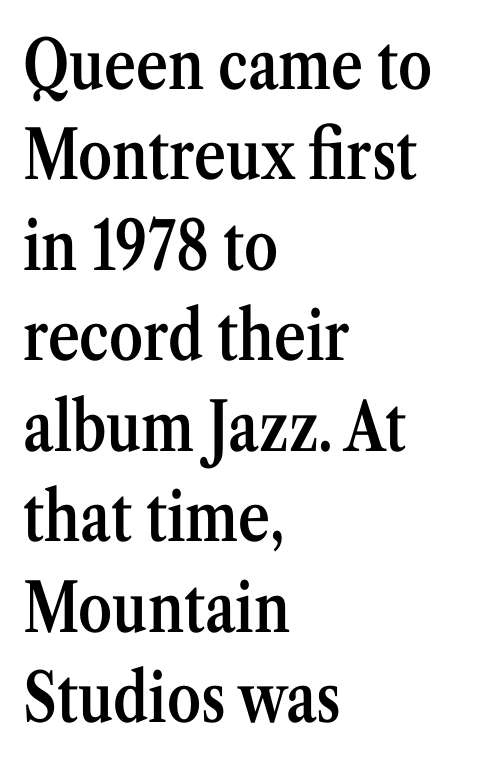
Every character sits straight up, as roman type does. Observe the ordinary spacing: letters are neighbours, not strangers. Firm but not heavy-handed strokes: this text is semibold. The glyphs in this specimen are seriffed. You could not count columns in this text — the font is proportionally spaced.
